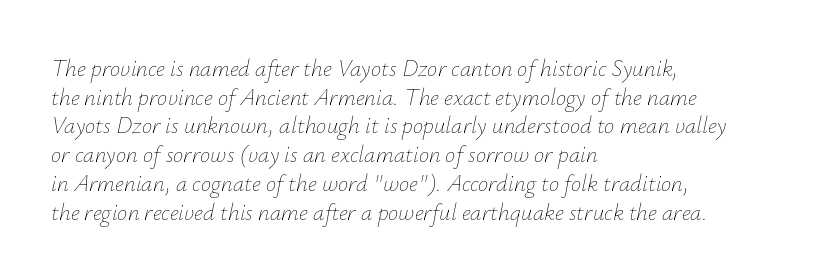
Heft: none added — not bold. Layout note: lines flush left. Students, note that the glyphs here touch the page at normal intervals. The rendering applies a slant to the glyphs. This rendering features lettering with no underline.
